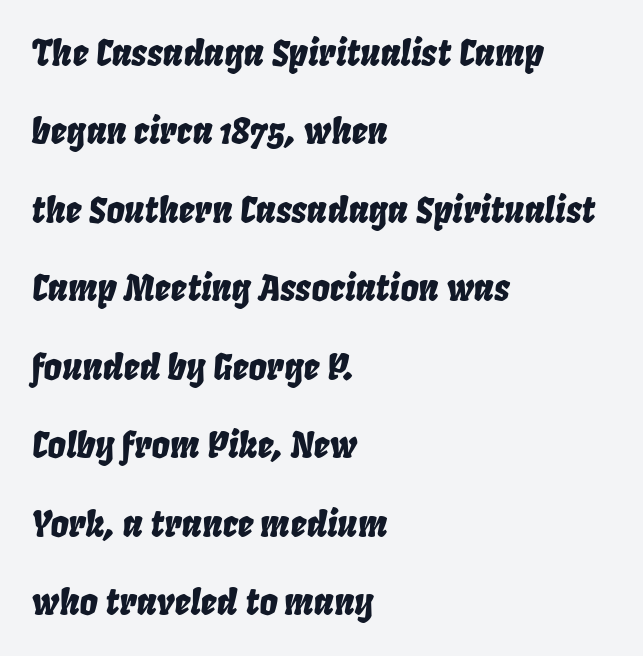
{"italic": "yes", "lean": "right", "slant_degrees": 8, "width": "condensed", "stroke_contrast": "low", "x_height": "large", "monospaced": "no", "underline": "no", "align": "left", "line_spacing": "loose", "line_spacing_ratio": 2.18, "letter_spacing": "normal", "letter_spacing_em": 0.0, "glyph_px": 36}
